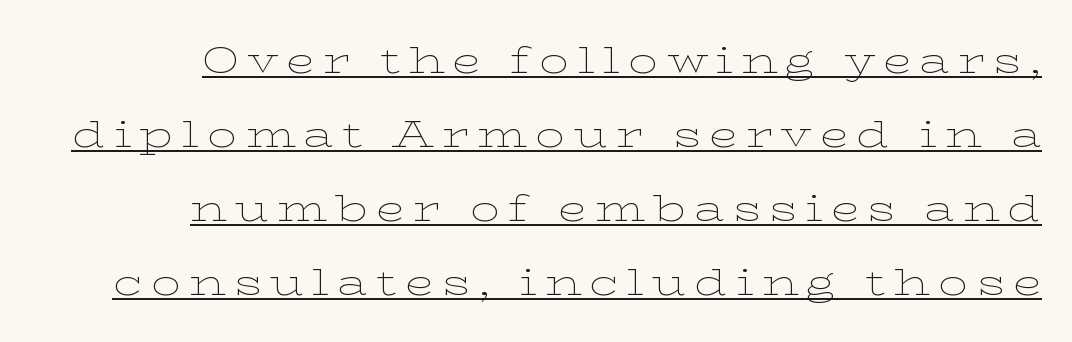
{"serif": "yes", "italic": "no", "bold": "no", "weight": "thin", "width": "wide", "stroke_contrast": "low", "x_height": "medium", "monospaced": "no", "underline": "yes", "align": "right", "line_spacing": "loose", "line_spacing_ratio": 2.0, "letter_spacing": "wide", "letter_spacing_em": 0.22, "glyph_px": 37}
